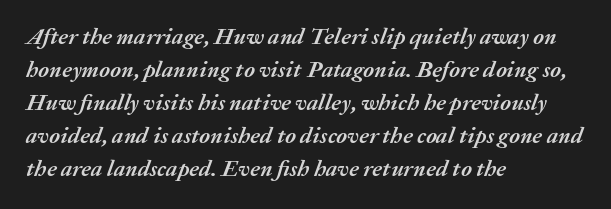
Q: Is the text bold? A: Yes.
Q: Is the text italic (slanted)? A: Yes, it leans right by about 20 degrees.
Q: Is the text underlined? A: No.
Q: How is the paragraph aligned? A: Left-aligned.
Q: Is the spacing between letters normal or unusually wide? A: Normal.
Q: Is the spacing between lines tight, normal or loose? A: Normal.
